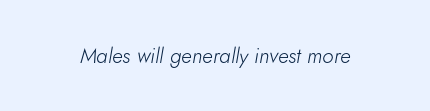
Unmarked baselines from the first word to the last. Slant detected: the letters are inclined. Unbolded letterforms with no extra heft. Between one letter and the next there's only the usual sliver of space.
